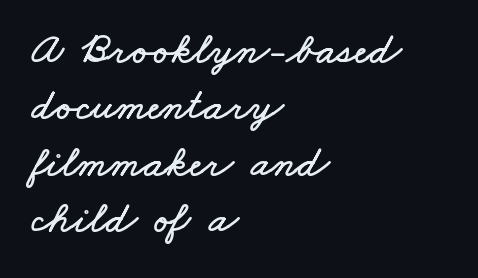
The image shows 44 px wide type; set left-aligned, normal line spacing (1.28x), normal letter spacing, not underlined; low stroke contrast and a small x-height.
